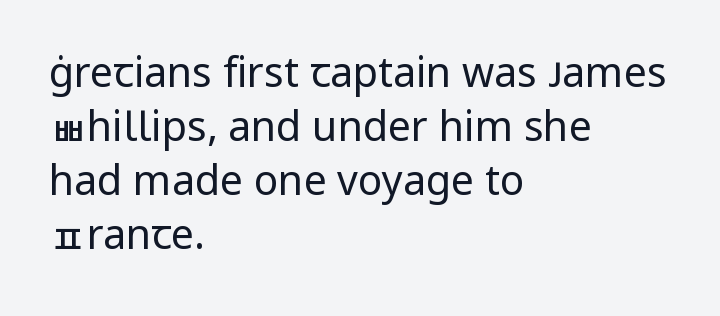
{"serif": "no", "italic": "no", "bold": "no", "weight": "regular", "width": "normal", "stroke_contrast": "low", "x_height": "medium", "monospaced": "no", "underline": "no", "align": "left", "line_spacing": "normal", "line_spacing_ratio": 1.32, "letter_spacing": "normal", "letter_spacing_em": 0.0, "glyph_px": 41}
